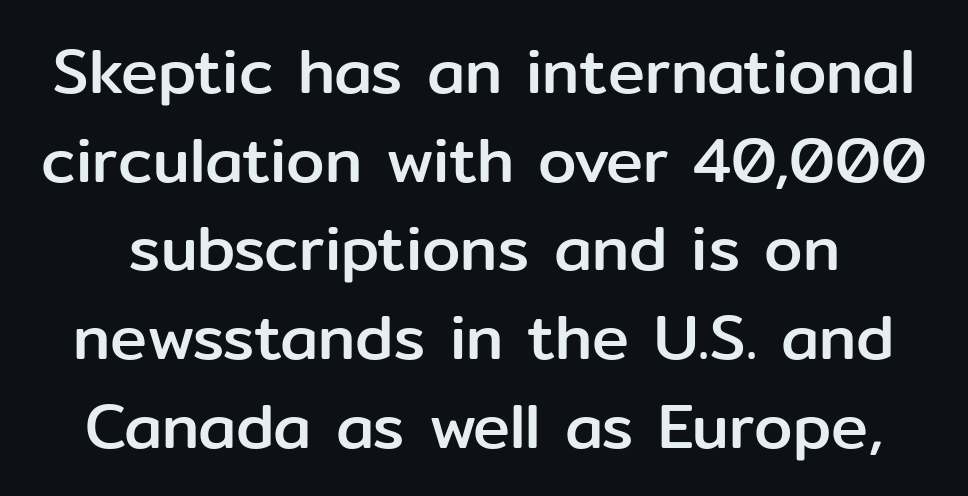
Looks like regular typesetting: each glyph gets only the width it needs. The words here are not underlined. Tracking value appears to be zero — textbook default spacing. Posture: upright roman. A typesetter would label this face a sans.
